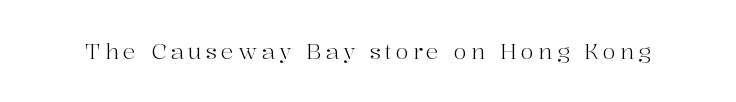
{"italic": "no", "bold": "no", "underline": "no", "glyph_px": 22}
